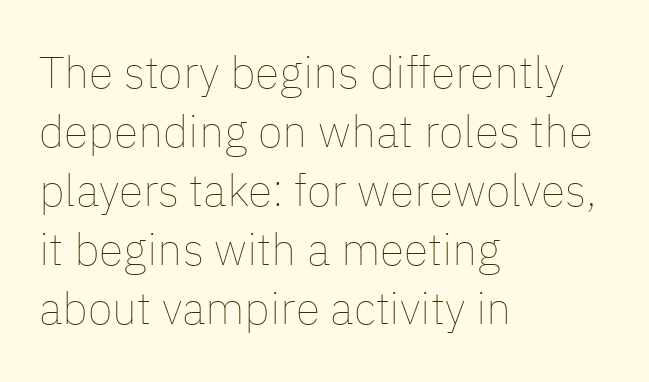
{"italic": "no", "bold": "no", "weight": "thin", "width": "normal", "stroke_contrast": "low", "x_height": "medium", "monospaced": "no", "underline": "no", "align": "left", "line_spacing": "normal", "line_spacing_ratio": 1.31, "letter_spacing": "normal", "letter_spacing_em": 0.0, "glyph_px": 45}
